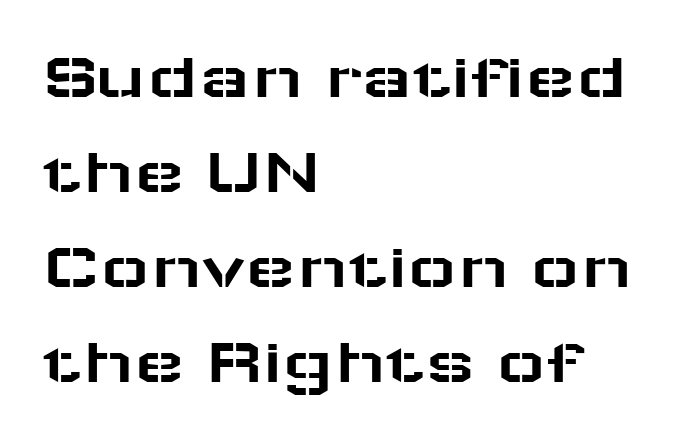
The image shows 67 px wide sans-serif type, upright; set left-aligned, normal line spacing (1.42x), normal letter spacing, not underlined; low stroke contrast and a medium x-height.
